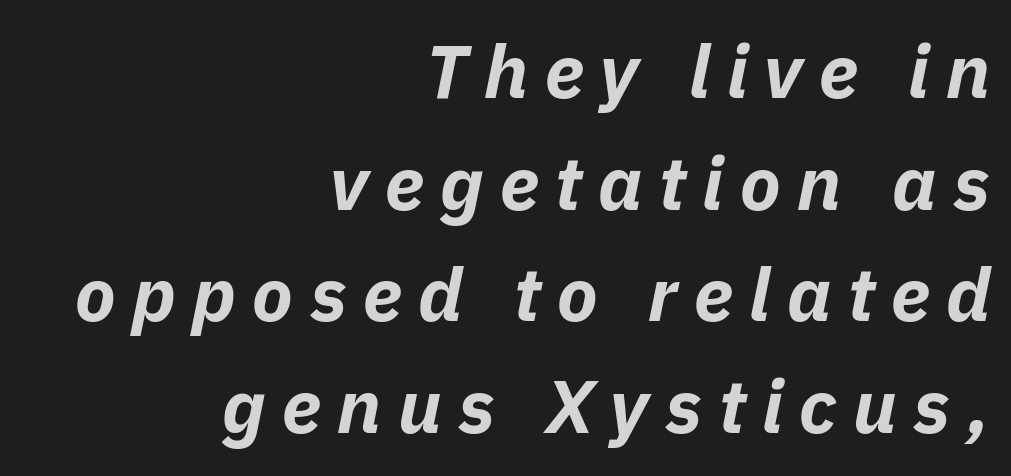
The image shows 75 px bold type, italic (leaning right); set right-aligned, normal line spacing (1.49x), unusually wide letter spacing (+0.22 em), not underlined; low stroke contrast and a medium x-height.
